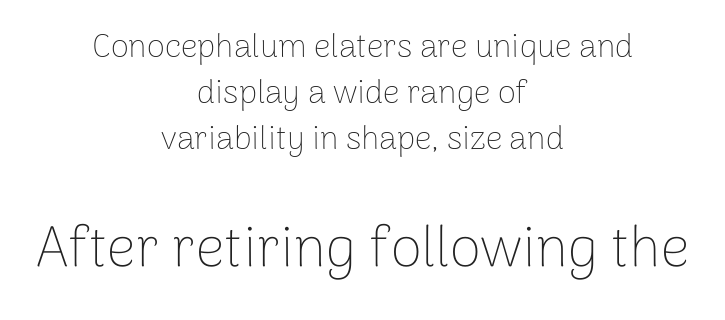
The image shows 57 px thin sans-serif type, upright; set centered, normal line spacing (1.39x), normal letter spacing, not underlined; the second (bottom) block is 1.73x larger; low stroke contrast and a medium x-height.
